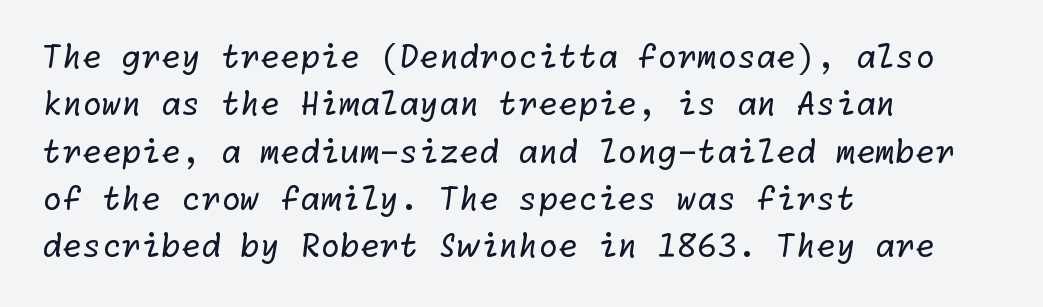
Are there feet on the stems? There aren't — it's a sans. There is no visible air inserted between adjacent glyphs. Check under the words: just untouched page. Summary of vertical rhythm: regular, with standard interline spacing.
